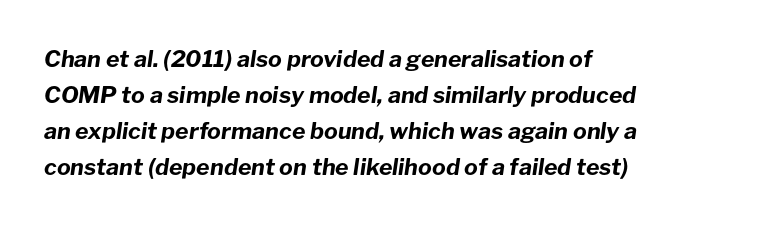
{"italic": "yes", "lean": "right", "slant_degrees": 8, "bold": "yes", "underline": "no", "align": "left", "line_spacing": "normal", "line_spacing_ratio": 1.57, "letter_spacing": "normal", "letter_spacing_em": 0.0, "glyph_px": 23}
